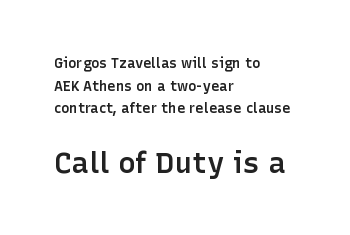
Q: Is the text bold? A: Semi-bold.
Q: Is the text italic (slanted)? A: No, it is upright.
Q: Is the typeface a serif or a sans-serif typeface? A: Sans-serif.
Q: Is the text underlined? A: No.
Q: How is the paragraph aligned? A: Left-aligned.
Q: Is the spacing between letters normal or unusually wide? A: Normal.
Q: Is the spacing between lines tight, normal or loose? A: Normal.
Q: Which block of text is set in a larger size, the first (top) or the second (bottom)? A: The second (bottom) one.
Q: Width (condensed, normal, or wide)? A: Normal.
Q: Stroke contrast? A: Low.
Q: x-height? A: Medium.
Q: Monospaced? A: No.
